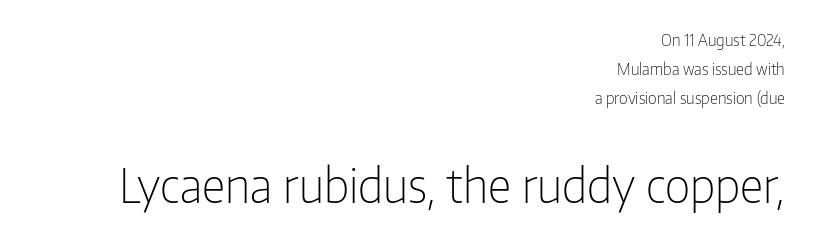
The weight tops out at a normal text grade. Posture: straight, roman, zero tilt. This sample uses plain, unmodified letter spacing. Horizontal alignment here is rightward, an uncommon choice for prose. Does the type have serifs? No, each stem ends abruptly. The emphasis by scale lands on block number two, below.
